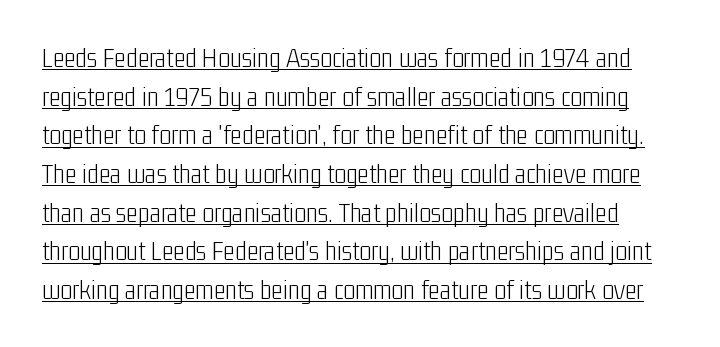
The image shows 28 px light, condensed sans-serif type, upright; set normal line spacing (1.38x), normal letter spacing, underlined; low stroke contrast and a medium x-height.
